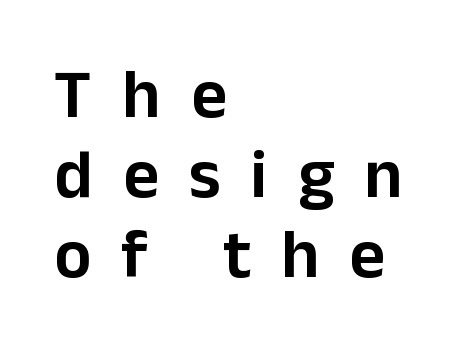
Q: Is the text italic (slanted)? A: No, it is upright.
Q: Is the typeface a serif or a sans-serif typeface? A: Sans-serif.
Q: Is the text underlined? A: No.
Q: How is the paragraph aligned? A: Left-aligned.
Q: Is the spacing between letters normal or unusually wide? A: Unusually wide.
Q: Width (condensed, normal, or wide)? A: Normal.
Q: Stroke contrast? A: Low.
Q: x-height? A: Medium.
Q: Monospaced? A: No.
